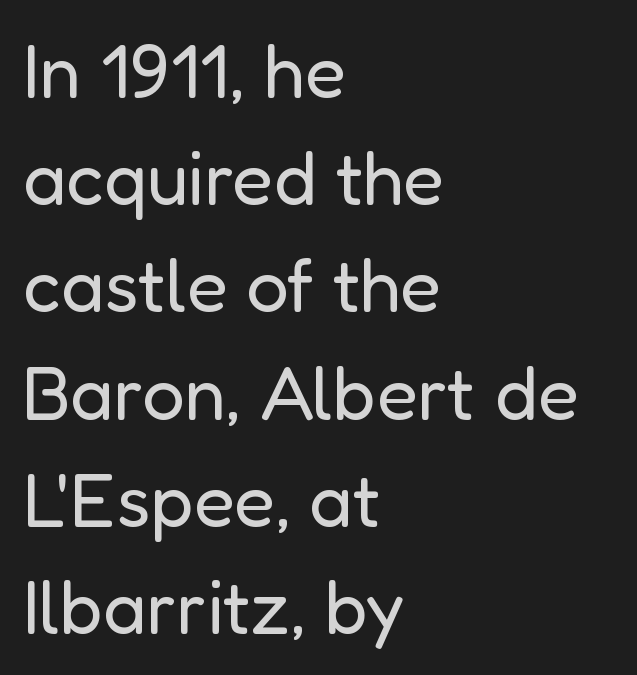
The image shows 75 px regular-weight sans-serif type, upright; set left-aligned, normal line spacing (1.43x), normal letter spacing, not underlined; low stroke contrast and a medium x-height.
